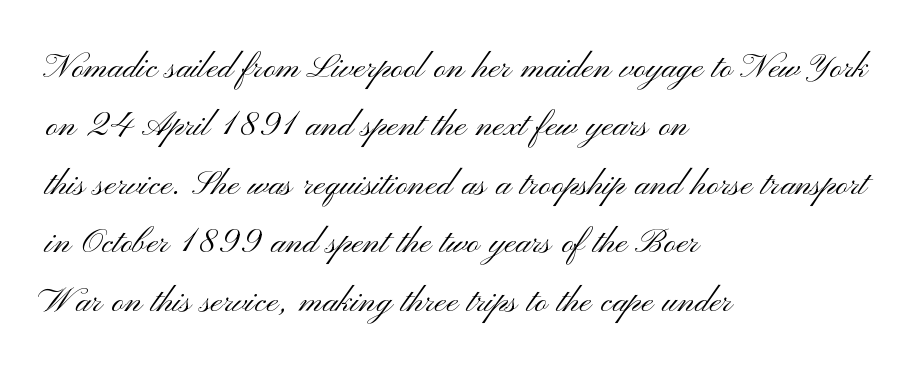
Every row of glyphs begins at an identical x-position on the left. Students, observe: this is what conventionally led text looks like. Vertical stems look standard width or narrower in stroke. The glyphs in this specimen are sans serif. Proportional: the letters do not fall into vertical columns.
